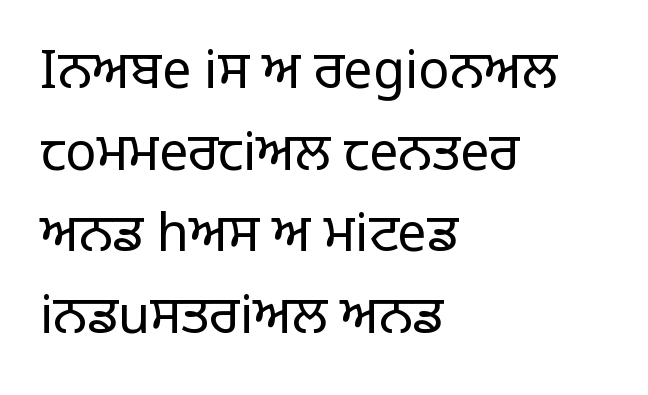
The image shows 52 px regular-weight sans-serif type, upright; set left-aligned, normal line spacing (1.57x), normal letter spacing, not underlined; low stroke contrast and a large x-height.
